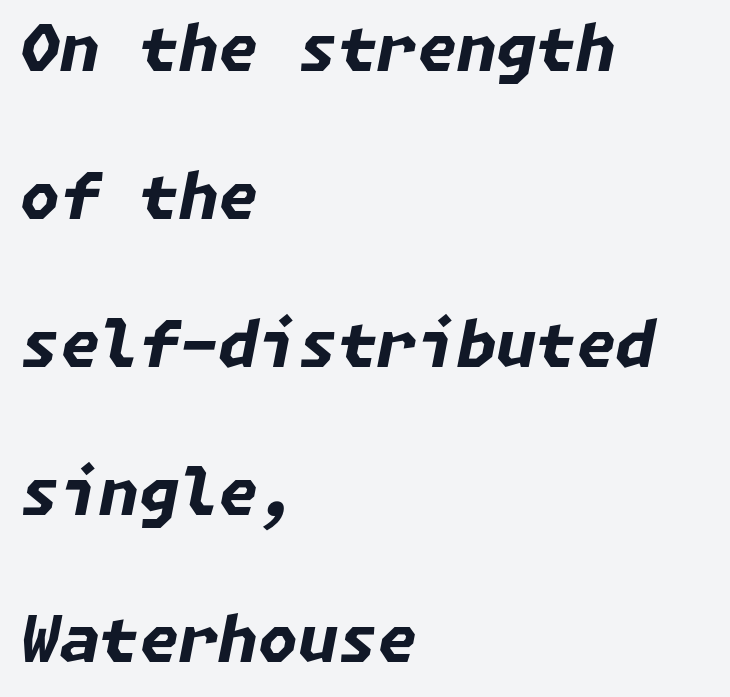
{"italic": "yes", "lean": "right", "slant_degrees": 11, "bold": "yes", "weight": "bold", "width": "normal", "stroke_contrast": "low", "x_height": "medium", "underline": "no", "align": "left", "line_spacing": "loose", "line_spacing_ratio": 2.31, "letter_spacing": "normal", "letter_spacing_em": 0.0, "glyph_px": 64}
